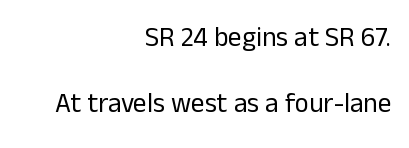
Q: Is the text bold? A: No.
Q: Is the text italic (slanted)? A: No, it is upright.
Q: Is the text underlined? A: No.
Q: How is the paragraph aligned? A: Right-aligned.
Q: Is the spacing between letters normal or unusually wide? A: Normal.
Q: Is the spacing between lines tight, normal or loose? A: Loose.
